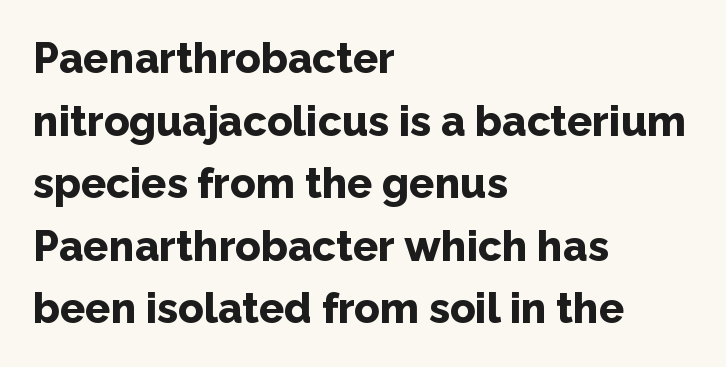
The image shows 42 px bold sans-serif type, upright; set left-aligned, normal line spacing (1.49x), normal letter spacing, not underlined; low stroke contrast and a medium x-height.
